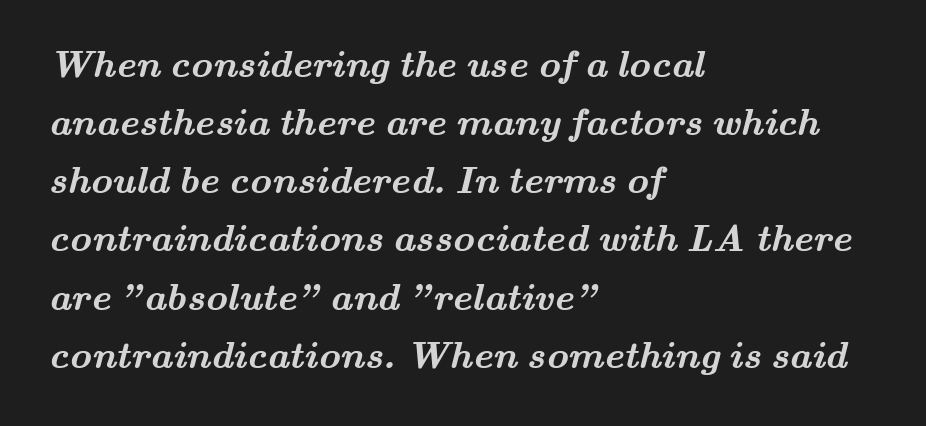
Proportional: the letters do not fall into vertical columns. There is no visible air inserted between adjacent glyphs. A full-strength bold gives these letters their thick strokes. Line spacing here is normal. Leftover space on each line is placed entirely after the last word. Rule under the text: the space is simply empty.
